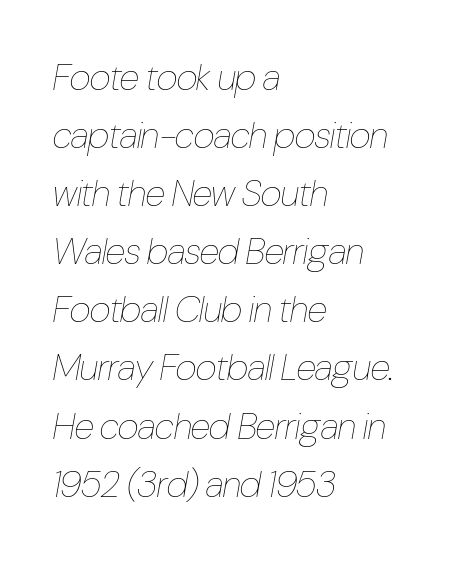
Q: Is the text bold? A: No.
Q: Is the text italic (slanted)? A: Yes, it leans right by about 10 degrees.
Q: Is the text underlined? A: No.
Q: How is the paragraph aligned? A: Left-aligned.
Q: Is the spacing between letters normal or unusually wide? A: Normal.
Q: Is the spacing between lines tight, normal or loose? A: Normal.
Q: Width (condensed, normal, or wide)? A: Condensed.
Q: Stroke contrast? A: Low.
Q: x-height? A: Medium.
Q: Monospaced? A: No.
